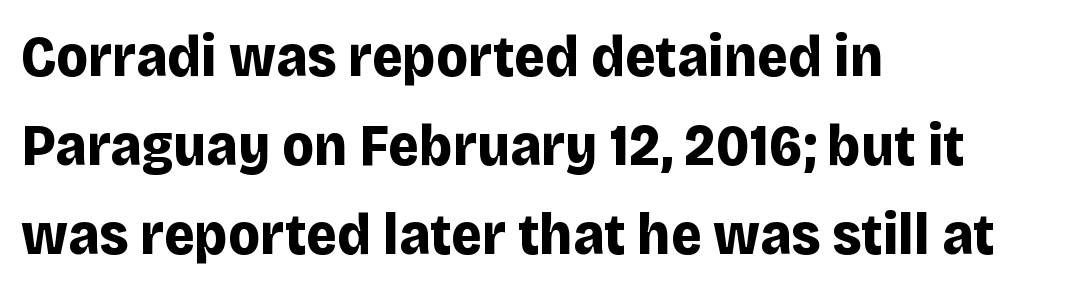
Heavy-handed strokes throughout: this text is bold. These lines stack with their left ends in a neat column. Note the varied advance widths — an 'i' is clearly narrower than an 'm'. Each letter's strokes conclude bluntly, with no projecting serifs. Quick note: interline space is typical.
